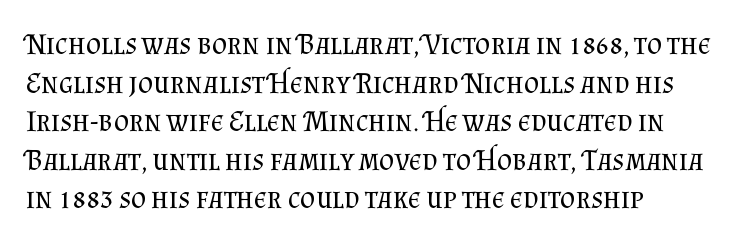
Each letter keeps its own natural width here, so spacing adapts to shape. Caption: multi-line text, flush left, ragged right. The block of text has a typical density, with ordinary space between rows. A typesetter would label this face a serif. A typesetter would mark this as roman, not italic.
